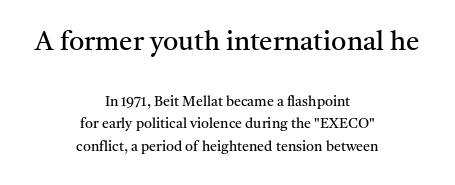
The image shows 27 px text type, upright; set centered, normal line spacing (1.63x), normal letter spacing, not underlined; the first (top) block is 1.93x larger.
